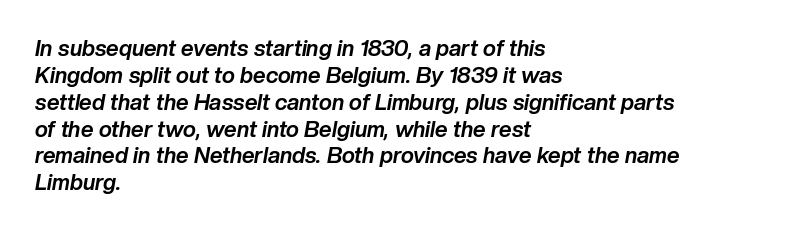
Q: Is the text bold? A: Yes.
Q: Is the text italic (slanted)? A: Yes, it leans right by about 10 degrees.
Q: Is the text underlined? A: No.
Q: How is the paragraph aligned? A: Left-aligned.
Q: Is the spacing between letters normal or unusually wide? A: Normal.
